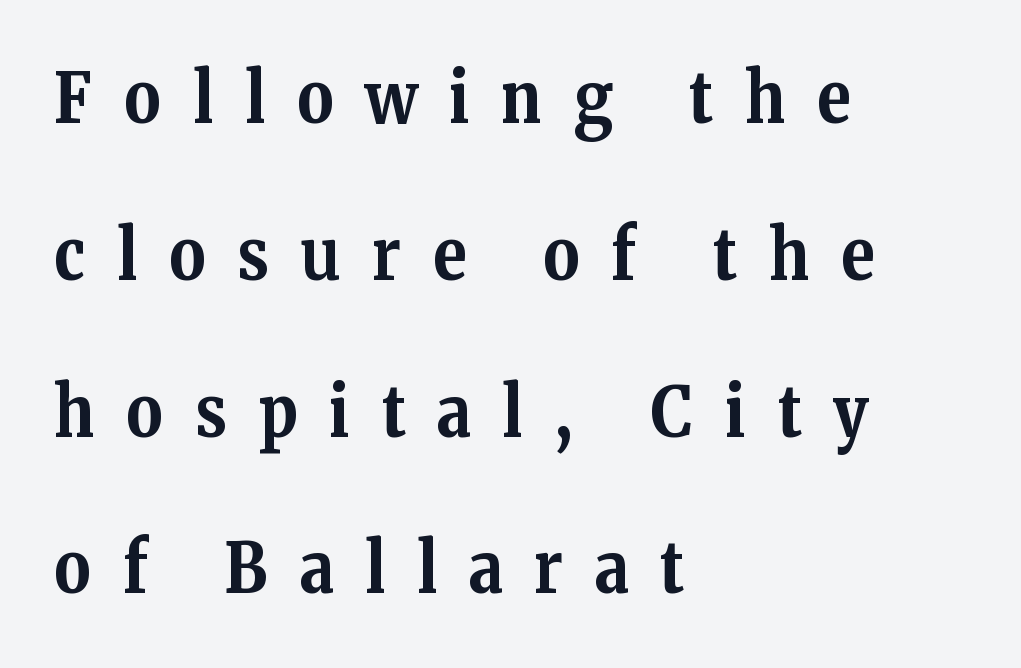
The image shows 70 px bold serif type, upright; set left-aligned, loose line spacing (2.24x), unusually wide letter spacing (+0.46 em), not underlined; medium stroke contrast and a medium x-height.
